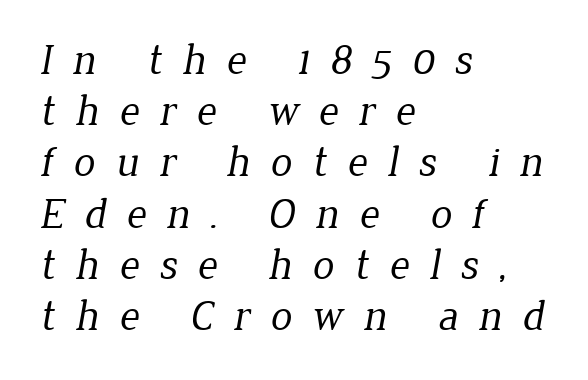
Q: Is the text bold? A: No.
Q: Is the typeface a serif or a sans-serif typeface? A: Serif.
Q: Is the text underlined? A: No.
Q: How is the paragraph aligned? A: Left-aligned.
Q: Is the spacing between letters normal or unusually wide? A: Unusually wide.
Q: Width (condensed, normal, or wide)? A: Normal.
Q: Stroke contrast? A: Low.
Q: x-height? A: Medium.
Q: Monospaced? A: No.
